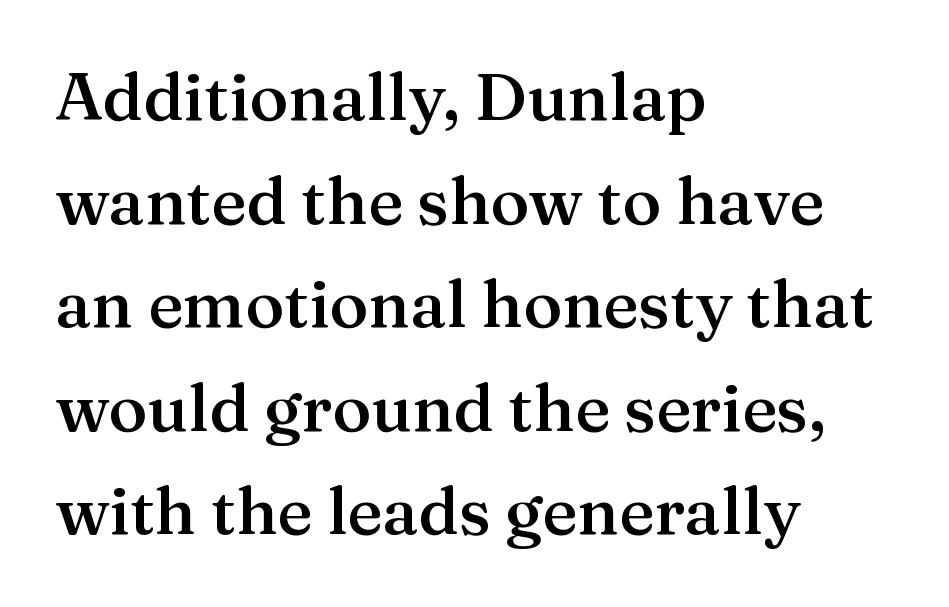
The image shows 66 px semibold serif type, upright; set left-aligned, normal line spacing (1.57x), normal letter spacing, not underlined; medium stroke contrast and a medium x-height.
